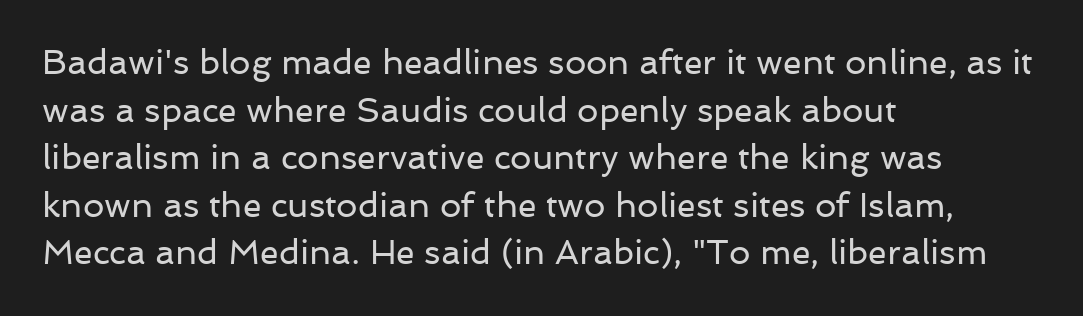
Q: Is the text bold? A: No.
Q: Is the text italic (slanted)? A: No, it is upright.
Q: Is the typeface a serif or a sans-serif typeface? A: Sans-serif.
Q: Is the text underlined? A: No.
Q: How is the paragraph aligned? A: Left-aligned.
Q: Is the spacing between letters normal or unusually wide? A: Normal.
Q: Is the spacing between lines tight, normal or loose? A: Normal.
Q: Width (condensed, normal, or wide)? A: Normal.
Q: Stroke contrast? A: Low.
Q: x-height? A: Medium.
Q: Monospaced? A: No.
